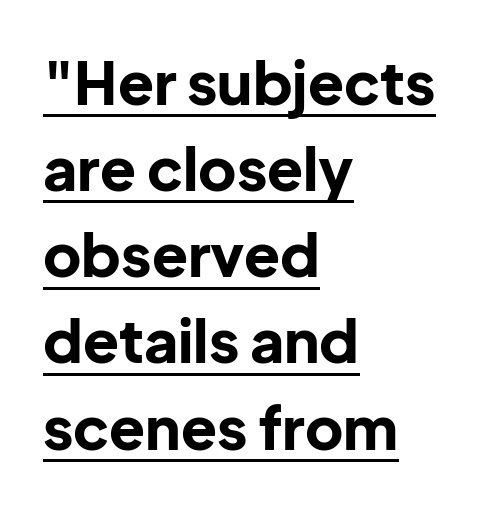
The image shows 59 px bold sans-serif type, upright; set left-aligned, normal line spacing (1.46x), normal letter spacing, underlined; low stroke contrast and a medium x-height.
